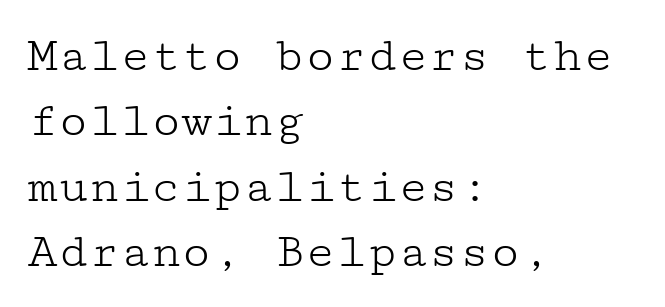
The image shows 51 px light, wide serif type, upright; set left-aligned, normal line spacing (1.28x), normal letter spacing, not underlined; low stroke contrast and a medium x-height.
